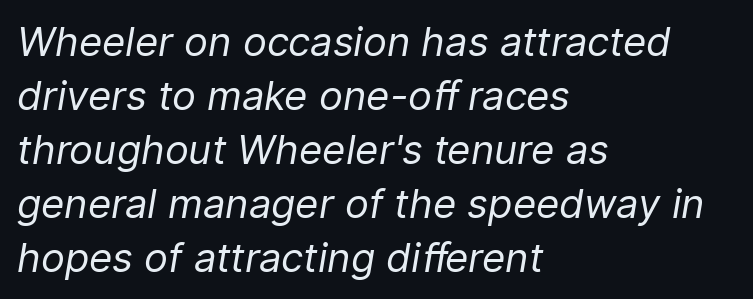
{"italic": "yes", "lean": "right", "slant_degrees": 9, "bold": "no", "weight": "regular", "width": "normal", "stroke_contrast": "low", "x_height": "medium", "monospaced": "no", "underline": "no", "align": "left", "line_spacing": "normal", "line_spacing_ratio": 1.35, "letter_spacing": "normal", "letter_spacing_em": 0.0, "glyph_px": 40}
